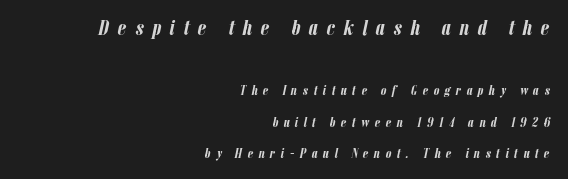
How would I describe the line gaps? Wide and relaxed. These two chunks differ in scale, with the top chunk taking the larger measure. The baseline area is clear. The compositor pushed each line to the right boundary.
